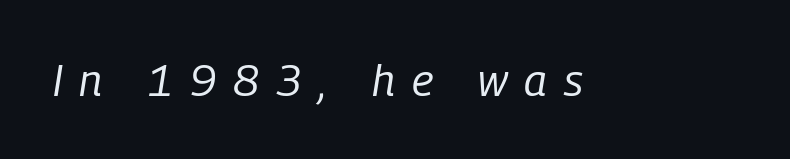
The image shows 44 px regular-weight, condensed type, italic (leaning right); set unusually wide letter spacing (+0.38 em), not underlined; low stroke contrast and a medium x-height.
